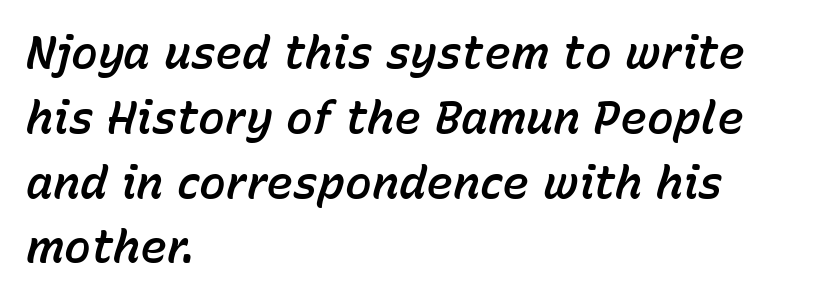
{"italic": "yes", "lean": "right", "slant_degrees": 15, "width": "normal", "stroke_contrast": "low", "x_height": "medium", "monospaced": "no", "underline": "no", "align": "left", "line_spacing": "normal", "line_spacing_ratio": 1.44, "letter_spacing": "normal", "letter_spacing_em": 0.0, "glyph_px": 45}
